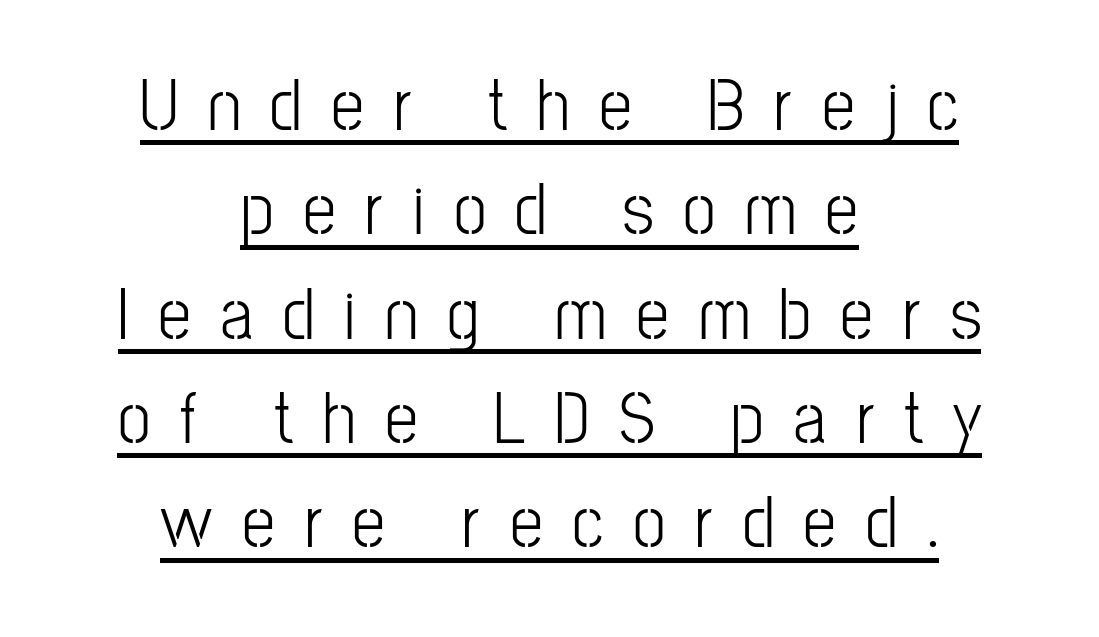
{"serif": "no", "italic": "no", "width": "condensed", "stroke_contrast": "low", "x_height": "medium", "monospaced": "no", "underline": "yes", "align": "center", "line_spacing": "normal", "line_spacing_ratio": 1.41, "letter_spacing": "wide", "letter_spacing_em": 0.4, "glyph_px": 74}
